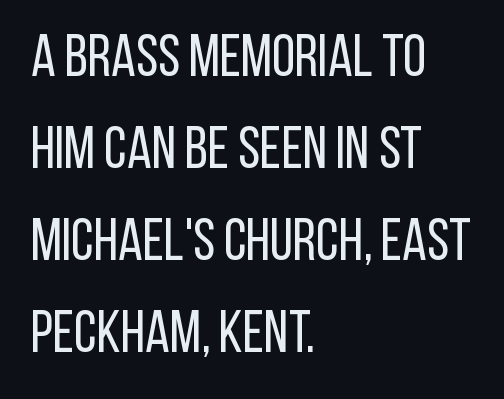
In terms of letterform style, serifs are entirely absent. Baseline-to-baseline distance is the conventional proportion of letter height. Designer's note — italics off, roman on. The passage is arranged the way most books set body copy — flush left.
